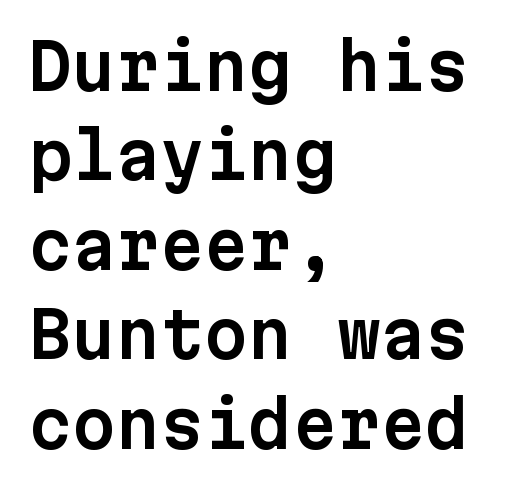
The image shows 63 px sans-serif type, upright, monospaced; set left-aligned, normal line spacing (1.42x), normal letter spacing, not underlined; low stroke contrast and a medium x-height.
